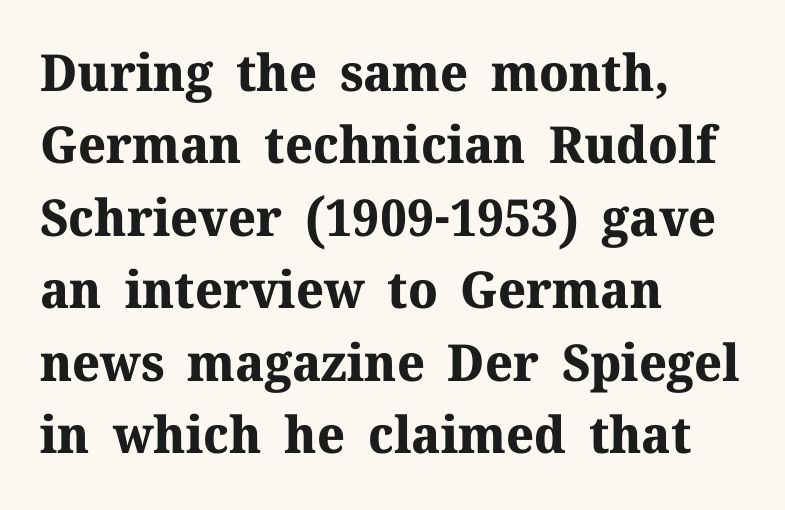
Q: Is the text bold? A: Yes.
Q: Is the text italic (slanted)? A: No, it is upright.
Q: Is the typeface a serif or a sans-serif typeface? A: Serif.
Q: Is the text underlined? A: No.
Q: How is the paragraph aligned? A: Left-aligned.
Q: Is the spacing between letters normal or unusually wide? A: Normal.
Q: Is the spacing between lines tight, normal or loose? A: Normal.
Q: Width (condensed, normal, or wide)? A: Normal.
Q: Stroke contrast? A: Medium.
Q: x-height? A: Medium.
Q: Monospaced? A: No.
